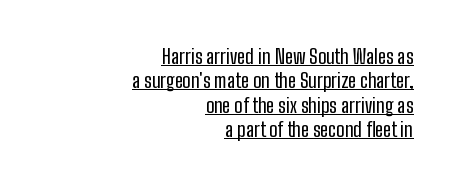
{"italic": "no", "underline": "yes", "align": "right", "line_spacing_ratio": 1.22, "letter_spacing": "normal", "letter_spacing_em": 0.0, "glyph_px": 20}
